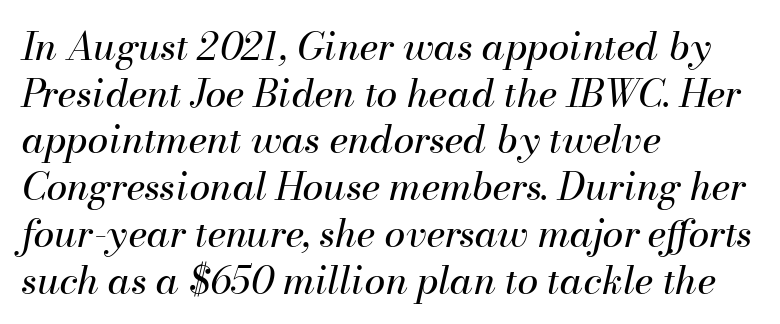
The font sits on the lighter half of the weight spectrum, regular included. Is the letter spacing exaggerated? No — it looks like the ordinary default. A student would call this left alignment; a typographer would say flush left, rag right. Just letters on the line, the space beneath them empty. Every character sits at an angle, as italics do. The letters advance in unequal steps, a hallmark of proportional type.
